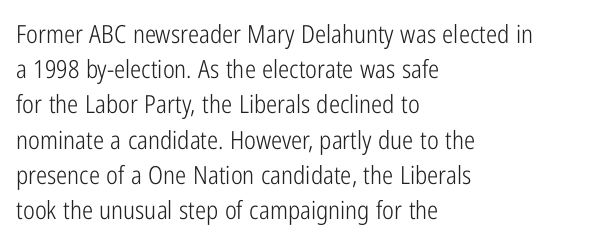
The image shows 25 px text type, upright; set left-aligned, normal line spacing (1.41x), normal letter spacing, not underlined.
